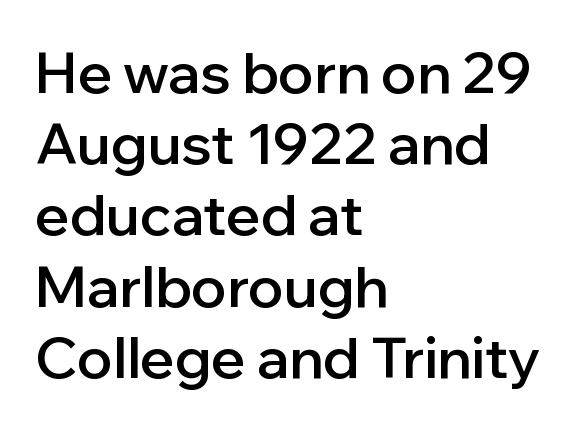
The letters stand upright; this is a roman face. Decoration check: the copy has no underline. Stems and bowls a touch heavier than normal — semibold. A typesetter would label this face a sans. These lines are set flush left with a ragged right edge.
